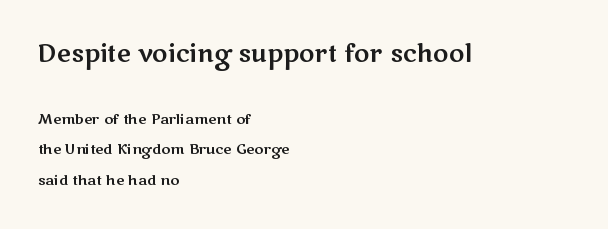
The image shows 24 px text type, upright; set left-aligned, loose line spacing (2.19x), normal letter spacing, not underlined; the first (top) block is 1.71x larger.
